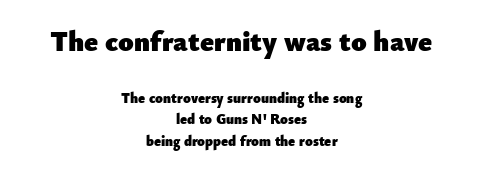
The image shows 28 px heavy sans-serif type, upright; set centered, normal line spacing (1.52x), normal letter spacing, not underlined; the first (top) block is 2.0x larger; low stroke contrast and a small x-height.
